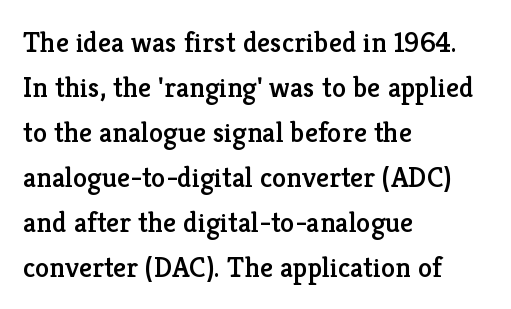
The space between consecutive lines is moderate. Letter spacing: default. The glyphs are unaccompanied by any horizontal stroke below them. The text block is weighted toward the left margin, trailing off unevenly rightward. Tall strokes in this sample are plumb rather than angled. Proportional: the letters do not fall into vertical columns.
